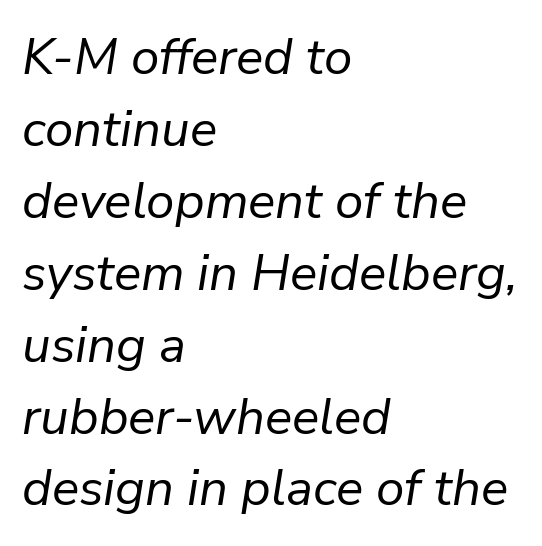
Is the type slanted? Yes — the strokes lean at a clear angle. Stems and bowls with no extra thickness — not bold. Rule under the text: the space is simply empty. Teacher's note: observe the even left margin — that is flush-left alignment. This sample has the flowing, uneven cadence of proportional lettering.
